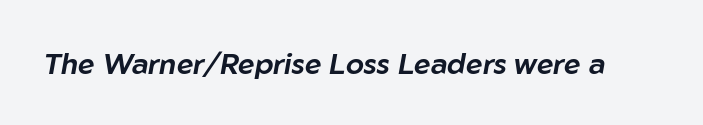
Q: Is the text italic (slanted)? A: Yes, it leans right by about 10 degrees.
Q: Is the text underlined? A: No.
Q: Is the spacing between letters normal or unusually wide? A: Normal.
Q: Width (condensed, normal, or wide)? A: Normal.
Q: Stroke contrast? A: Low.
Q: x-height? A: Medium.
Q: Monospaced? A: No.
